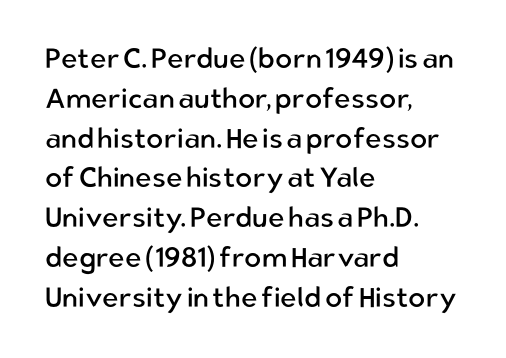
{"serif": "no", "italic": "no", "bold": "no", "weight": "regular", "width": "normal", "stroke_contrast": "low", "x_height": "medium", "monospaced": "no", "underline": "no", "align": "left", "line_spacing": "normal", "line_spacing_ratio": 1.42, "letter_spacing": "normal", "letter_spacing_em": 0.0, "glyph_px": 28}
